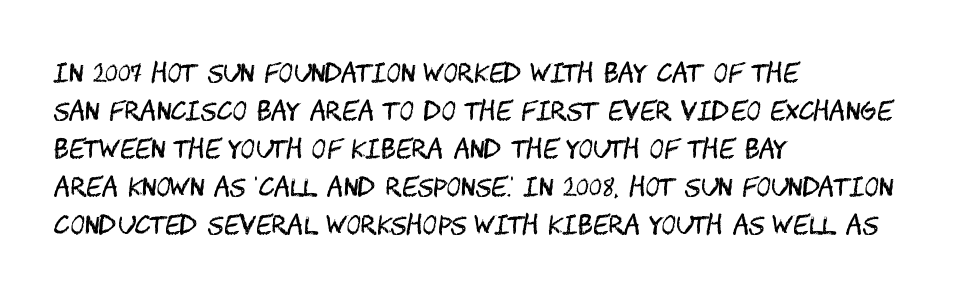
Q: Is the text bold? A: No.
Q: Is the text italic (slanted)? A: No, it is upright.
Q: Is the text underlined? A: No.
Q: How is the paragraph aligned? A: Left-aligned.
Q: Is the spacing between letters normal or unusually wide? A: Normal.
Q: Is the spacing between lines tight, normal or loose? A: Normal.
